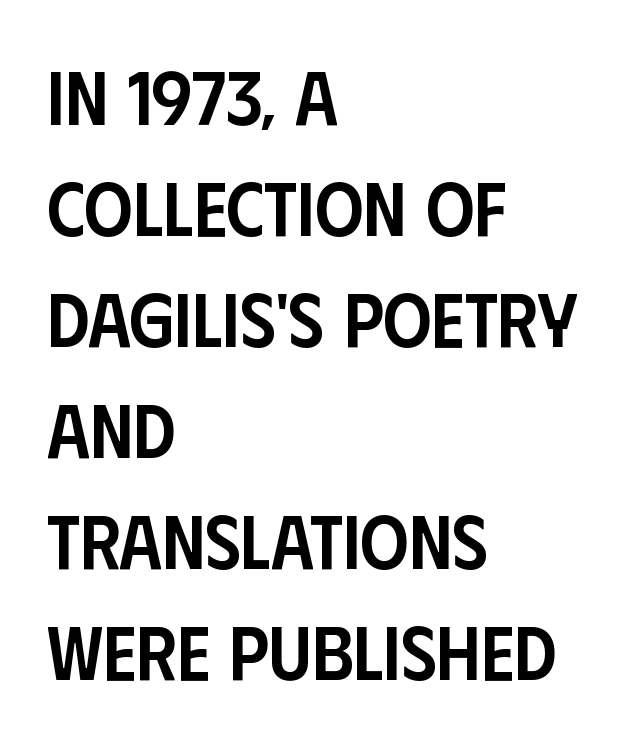
The vertical gap from one line to the next is medium. A roman cut, with each character standing at attention. Left-aligned paragraph, ragged on the right. Any mark beneath the type? The region is blank. The rendering uses a semibold face; strokes are thickened but not to full bold. The characters display no serif detailing; their extremities are plain.
